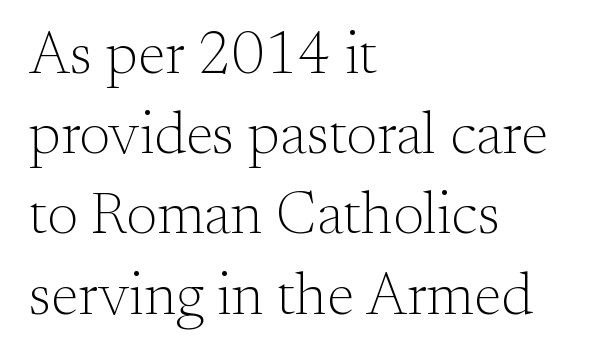
{"serif": "yes", "italic": "no", "bold": "no", "weight": "light", "width": "normal", "stroke_contrast": "medium", "x_height": "small", "monospaced": "no", "underline": "no", "align": "left", "line_spacing": "normal", "line_spacing_ratio": 1.36, "letter_spacing": "normal", "letter_spacing_em": 0.0, "glyph_px": 59}
